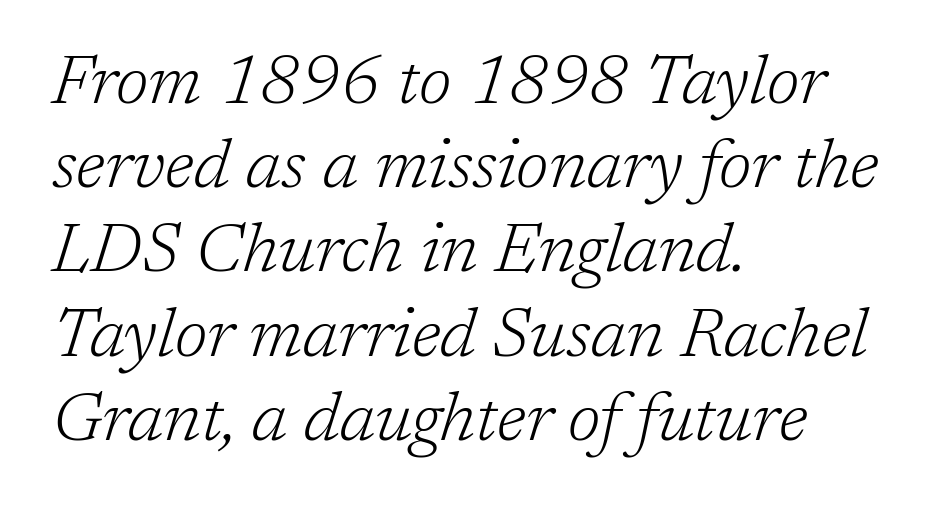
The passage shown is not bold in any degree. Spacing verdict: proportional, widths tailored to each character. These lines were composed using italics. Letter spacing: default. One-word summary of the alignment: left.
